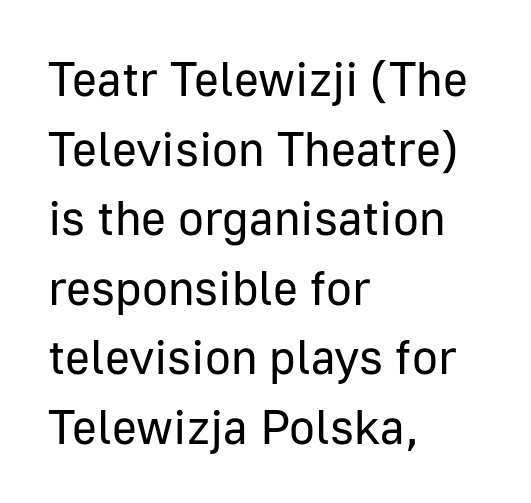
Q: Is the text bold? A: No.
Q: Is the text italic (slanted)? A: No, it is upright.
Q: Is the typeface a serif or a sans-serif typeface? A: Sans-serif.
Q: Is the text underlined? A: No.
Q: How is the paragraph aligned? A: Left-aligned.
Q: Is the spacing between letters normal or unusually wide? A: Normal.
Q: Is the spacing between lines tight, normal or loose? A: Normal.
Q: Width (condensed, normal, or wide)? A: Normal.
Q: Stroke contrast? A: Low.
Q: x-height? A: Medium.
Q: Monospaced? A: No.
